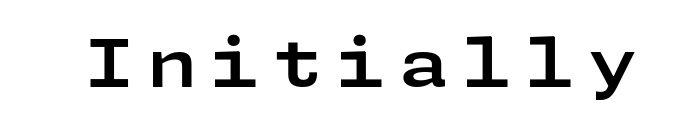
Q: Is the text bold? A: Yes.
Q: Is the text italic (slanted)? A: No, it is upright.
Q: Is the typeface a serif or a sans-serif typeface? A: Sans-serif.
Q: Is the text underlined? A: No.
Q: Width (condensed, normal, or wide)? A: Wide.
Q: Stroke contrast? A: Low.
Q: x-height? A: Medium.
